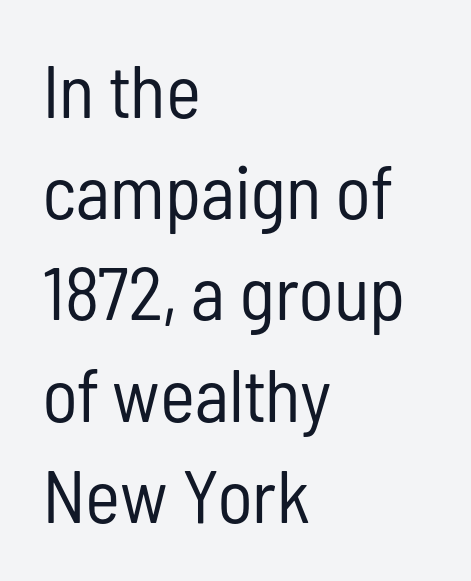
Q: Is the text bold? A: No.
Q: Is the text italic (slanted)? A: No, it is upright.
Q: Is the typeface a serif or a sans-serif typeface? A: Sans-serif.
Q: Is the text underlined? A: No.
Q: How is the paragraph aligned? A: Left-aligned.
Q: Is the spacing between letters normal or unusually wide? A: Normal.
Q: Is the spacing between lines tight, normal or loose? A: Normal.
Q: Width (condensed, normal, or wide)? A: Condensed.
Q: Stroke contrast? A: Low.
Q: x-height? A: Medium.
Q: Monospaced? A: No.
